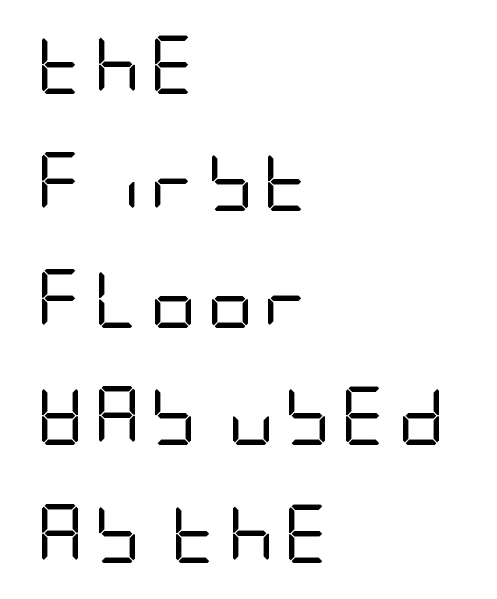
The image shows 58 px regular-weight, condensed sans-serif type, upright; set left-aligned, loose line spacing (2.02x), not underlined; low stroke contrast and a large x-height.
